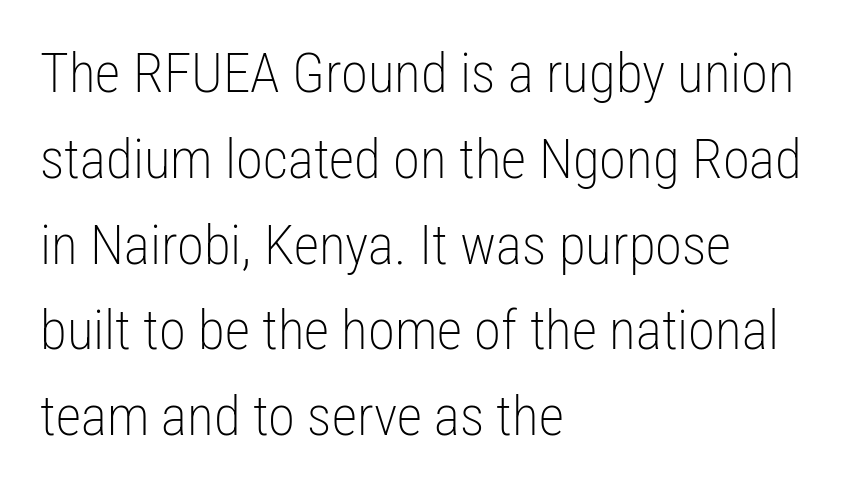
How are the letters spaced? Ordinarily, with no added tracking. The foot of each line stays bare and open. Typeset ragged right — the left edge is the straight one. The typesetting does not lean heavy: it is not bold. The passage shown stacks its lines at a standard gap. Do the letters lean? They stand straight.
